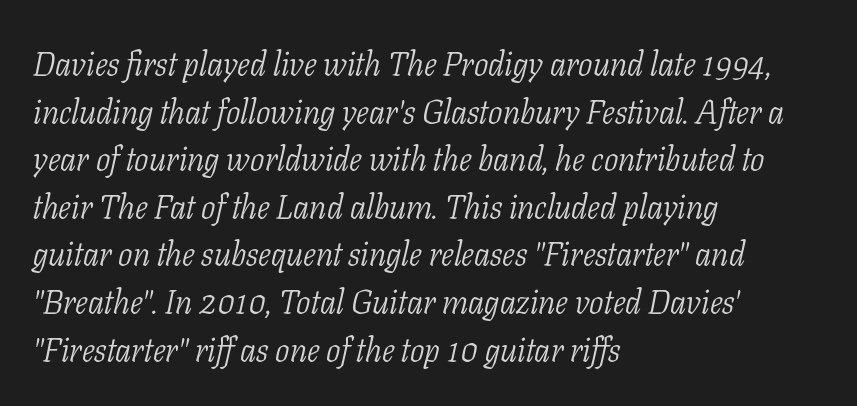
{"serif": "yes", "italic": "yes", "lean": "right", "slant_degrees": 11, "bold": "no", "weight": "light", "width": "condensed", "stroke_contrast": "low", "x_height": "medium", "monospaced": "no", "underline": "no", "align": "left", "line_spacing": "normal", "line_spacing_ratio": 1.4, "letter_spacing": "normal", "letter_spacing_em": 0.0, "glyph_px": 34}
